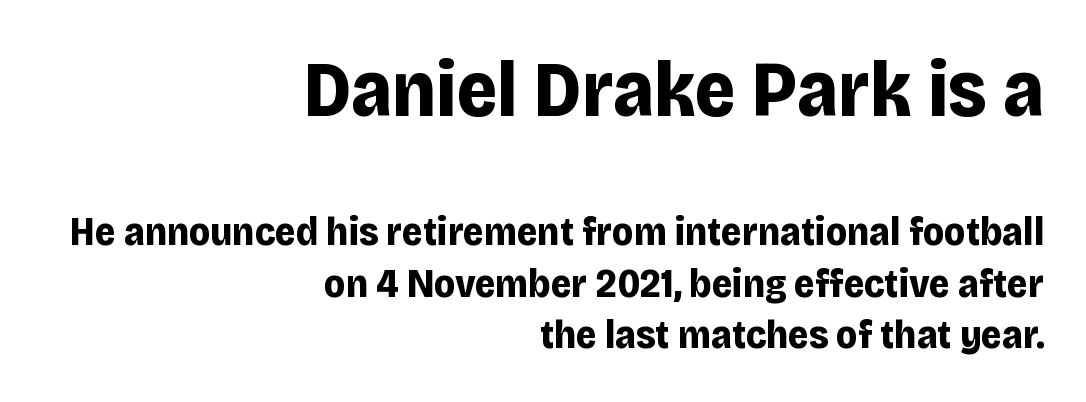
The image shows 79 px bold sans-serif type, upright; set right-aligned, normal line spacing (1.29x), normal letter spacing, not underlined; the first (top) block is 1.98x larger; low stroke contrast and a large x-height.
